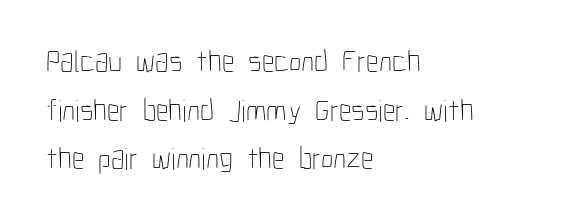
The image shows 31 px thin, condensed type, upright; set left-aligned, normal line spacing (1.57x), normal letter spacing, not underlined; low stroke contrast and a medium x-height.
